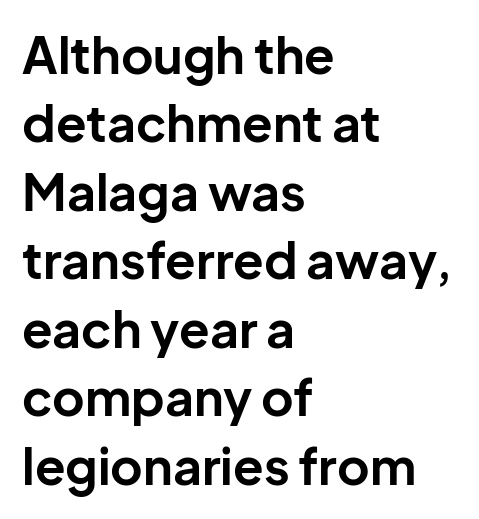
Q: Is the text bold? A: Yes.
Q: Is the text italic (slanted)? A: No, it is upright.
Q: Is the typeface a serif or a sans-serif typeface? A: Sans-serif.
Q: Is the text underlined? A: No.
Q: How is the paragraph aligned? A: Left-aligned.
Q: Is the spacing between letters normal or unusually wide? A: Normal.
Q: Is the spacing between lines tight, normal or loose? A: Normal.
Q: Width (condensed, normal, or wide)? A: Normal.
Q: Stroke contrast? A: Low.
Q: x-height? A: Medium.
Q: Monospaced? A: No.
